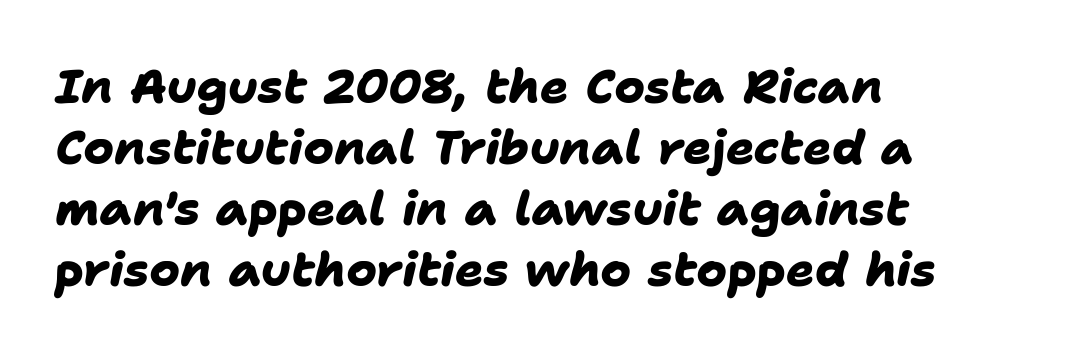
How heavy is the stroke? Heavy — this is a bold. Students, note that the glyphs here touch the page at normal intervals. These lines sit exactly where default settings would place them. Just letters on the line, the space beneath them empty. These lines are rendered in a variable-pitch font.
